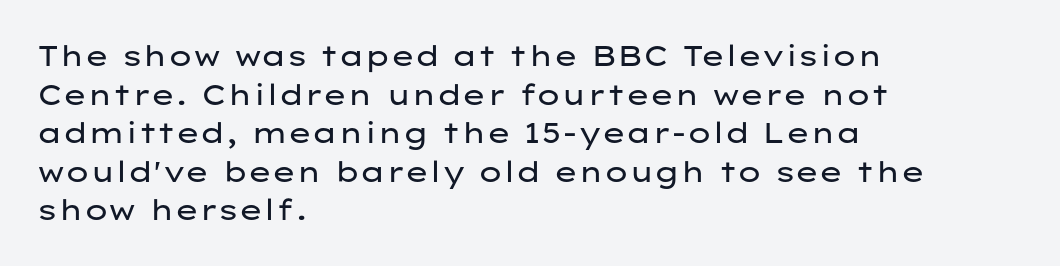
{"serif": "no", "italic": "no", "bold": "no", "weight": "regular", "width": "wide", "stroke_contrast": "low", "x_height": "medium", "monospaced": "no", "underline": "no", "align": "left", "line_spacing": "normal", "line_spacing_ratio": 1.33, "letter_spacing": "normal", "letter_spacing_em": 0.0, "glyph_px": 29}
